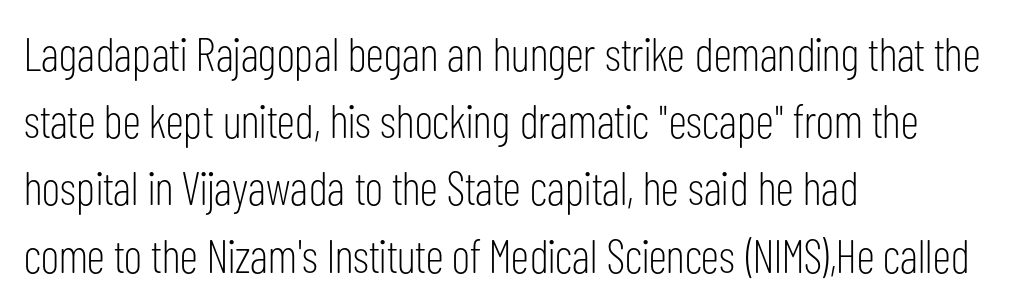
{"serif": "no", "italic": "no", "bold": "no", "weight": "light", "width": "condensed", "stroke_contrast": "low", "x_height": "medium", "monospaced": "no", "underline": "no", "align": "left", "line_spacing": "normal", "line_spacing_ratio": 1.43, "letter_spacing": "normal", "letter_spacing_em": 0.0, "glyph_px": 47}
